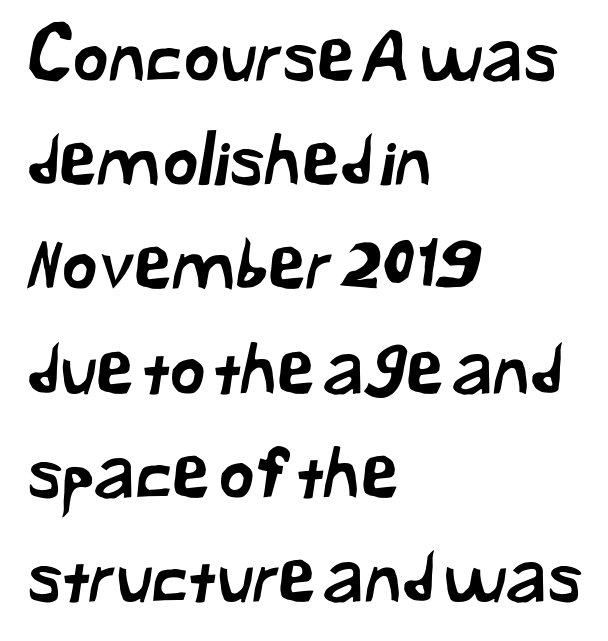
{"serif": "no", "width": "normal", "stroke_contrast": "low", "x_height": "medium", "monospaced": "no", "underline": "no", "align": "left", "line_spacing": "normal", "line_spacing_ratio": 1.51, "letter_spacing": "normal", "letter_spacing_em": 0.0, "glyph_px": 69}
